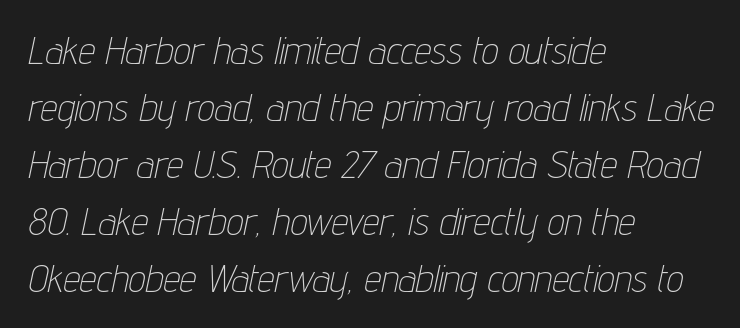
{"italic": "yes", "lean": "right", "slant_degrees": 12, "bold": "no", "weight": "thin", "width": "condensed", "stroke_contrast": "low", "x_height": "medium", "monospaced": "no", "underline": "no", "align": "left", "line_spacing": "normal", "line_spacing_ratio": 1.5, "letter_spacing": "normal", "letter_spacing_em": 0.0, "glyph_px": 38}
